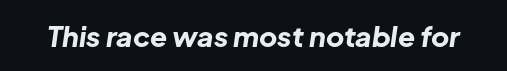
Q: Is the text bold? A: Yes.
Q: Is the text italic (slanted)? A: Yes, it leans right by about 8 degrees.
Q: Is the text underlined? A: No.
Q: Is the spacing between letters normal or unusually wide? A: Normal.
Q: Width (condensed, normal, or wide)? A: Normal.
Q: Stroke contrast? A: Low.
Q: x-height? A: Medium.
Q: Monospaced? A: No.
